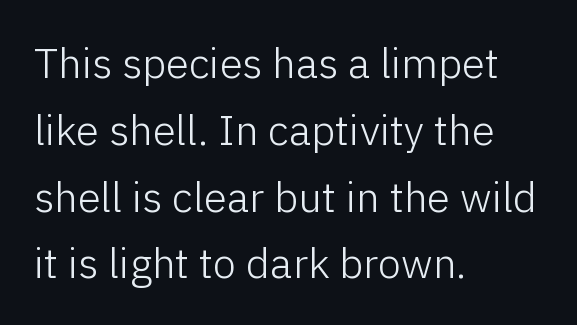
{"serif": "no", "italic": "no", "bold": "no", "weight": "light", "width": "normal", "stroke_contrast": "low", "x_height": "medium", "monospaced": "no", "underline": "no", "align": "left", "line_spacing": "normal", "line_spacing_ratio": 1.59, "letter_spacing": "normal", "letter_spacing_em": 0.0, "glyph_px": 42}
